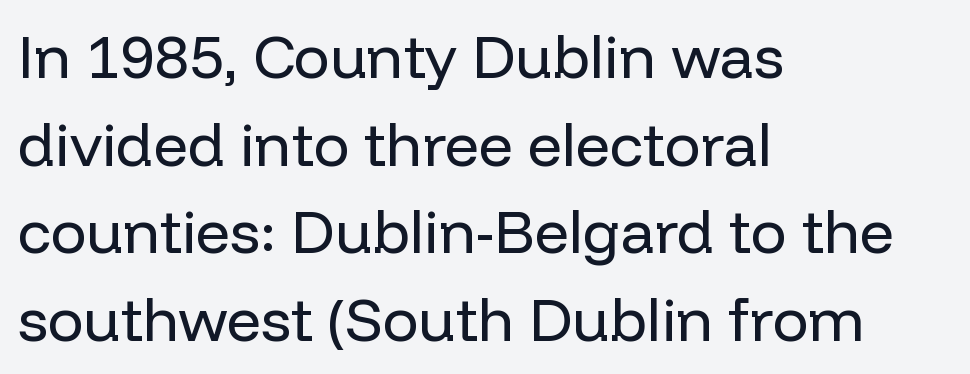
{"serif": "no", "italic": "no", "bold": "no", "weight": "regular", "width": "normal", "stroke_contrast": "low", "x_height": "medium", "monospaced": "no", "underline": "no", "align": "left", "line_spacing": "normal", "line_spacing_ratio": 1.46, "letter_spacing": "normal", "letter_spacing_em": 0.0, "glyph_px": 60}
